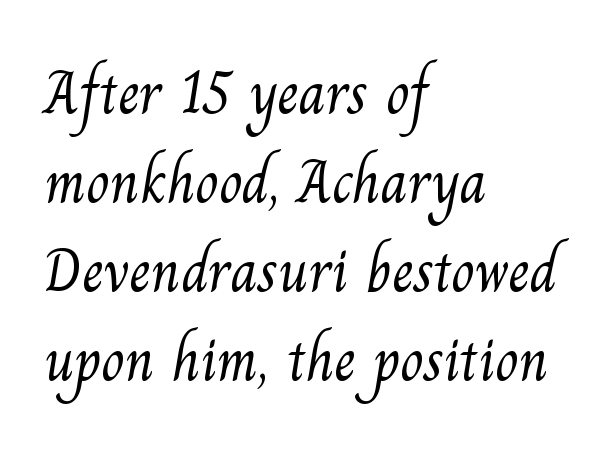
Vertical stems look standard width or narrower in stroke. A typesetter would call this leading conventional body-copy spacing. Check where the strokes stop: tiny serifs finish them off. The rag falls on the right side of this text block. The gap between lines stays unmarked.
